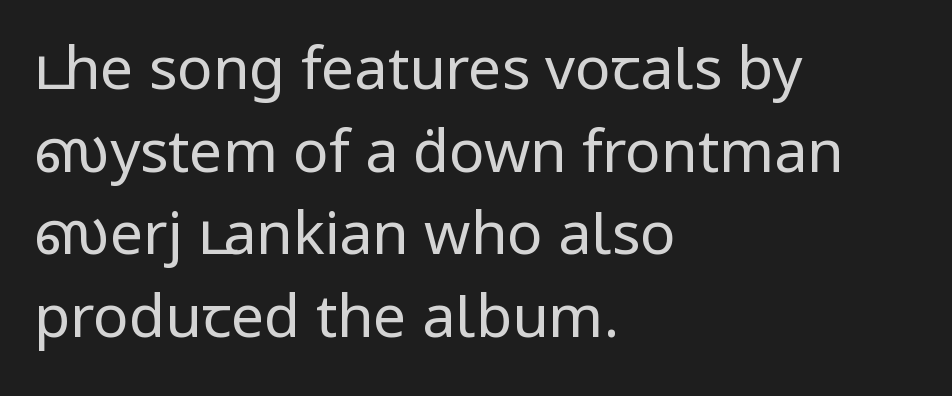
Q: Is the text bold? A: No.
Q: Is the text italic (slanted)? A: No, it is upright.
Q: Is the typeface a serif or a sans-serif typeface? A: Sans-serif.
Q: Is the text underlined? A: No.
Q: How is the paragraph aligned? A: Left-aligned.
Q: Is the spacing between letters normal or unusually wide? A: Normal.
Q: Is the spacing between lines tight, normal or loose? A: Normal.
Q: Width (condensed, normal, or wide)? A: Normal.
Q: Stroke contrast? A: Low.
Q: x-height? A: Medium.
Q: Monospaced? A: No.
